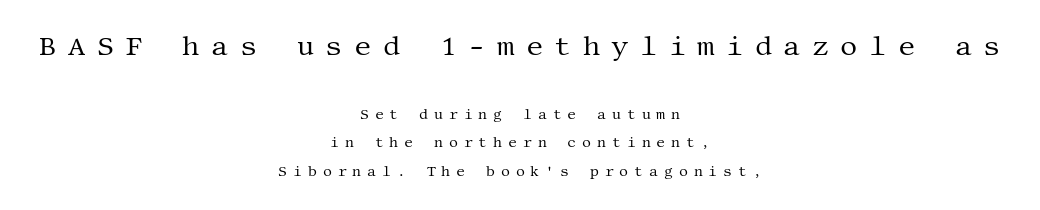
{"italic": "no", "bold": "no", "underline": "no", "align": "center", "line_spacing": "loose", "line_spacing_ratio": 2.02, "letter_spacing": "wide", "letter_spacing_em": 0.42, "larger_block": "first", "size_ratio": 1.93, "glyph_px": 27}
